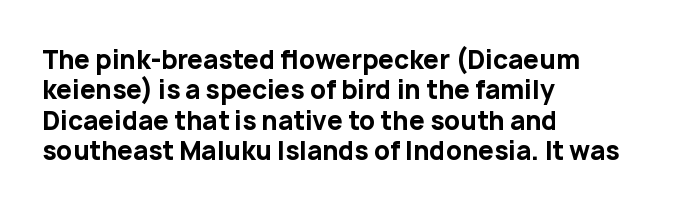
Q: Is the text bold? A: Yes.
Q: Is the text italic (slanted)? A: No, it is upright.
Q: Is the text underlined? A: No.
Q: How is the paragraph aligned? A: Left-aligned.
Q: Is the spacing between letters normal or unusually wide? A: Normal.
